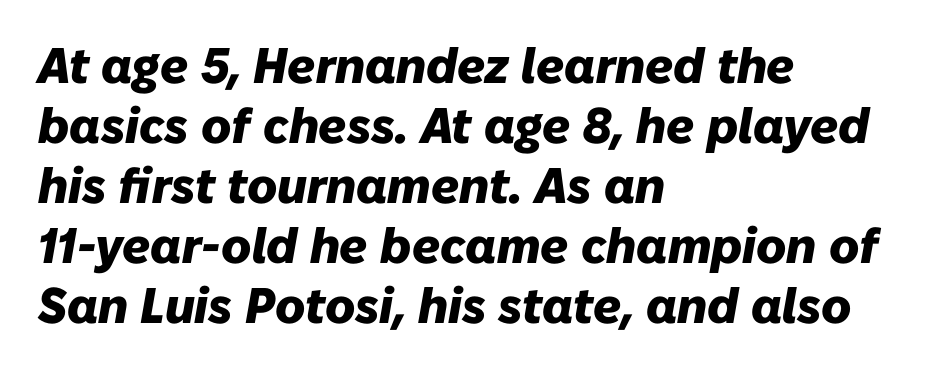
Which margin do the lines hug? The left one — the right edge is uneven. Unmarked baselines from the first word to the last. Tracking value appears to be zero — textbook default spacing. The lettering tilts uniformly, giving the passage an italic look. Looks like regular typesetting: each glyph gets only the width it needs.
